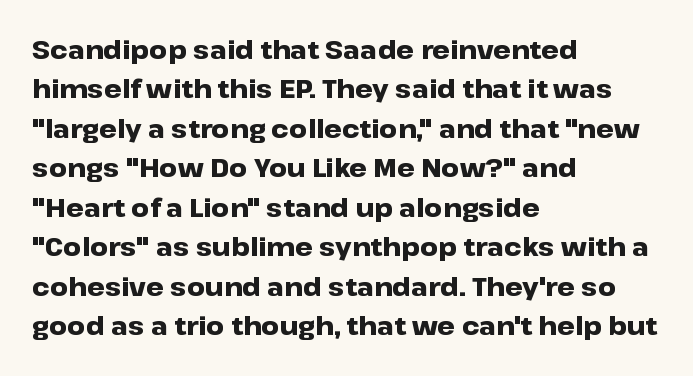
Evenly set lines give the paragraph a standard silhouette. Glance below the letters and you will spot only blank space. Typeset ragged right — the left edge is the straight one. This sample uses plain, unmodified letter spacing. Style check: upright. I'd describe the lettering as bold — thick and assertive.
